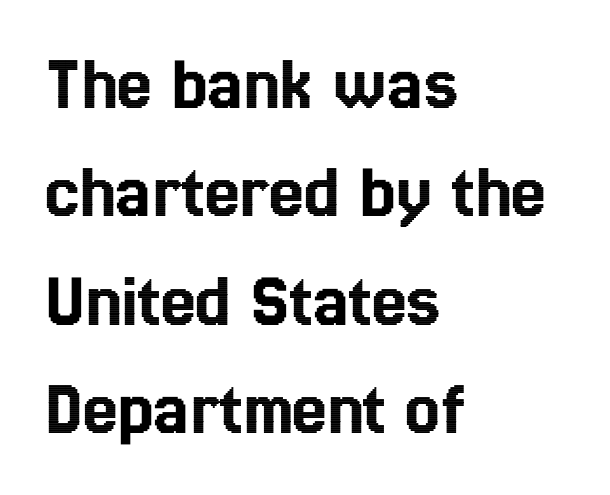
The image shows 78 px condensed type, upright; set left-aligned, normal line spacing (1.39x), normal letter spacing, not underlined; a medium x-height.
